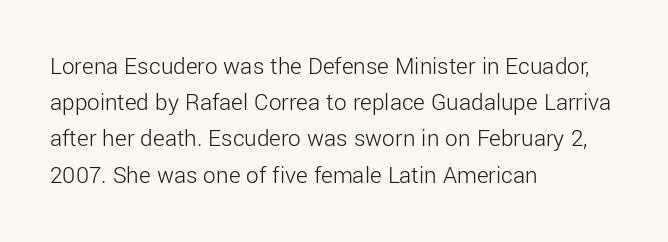
The image shows 25 px text type, upright; set left-aligned, normal line spacing (1.45x), normal letter spacing, not underlined.
